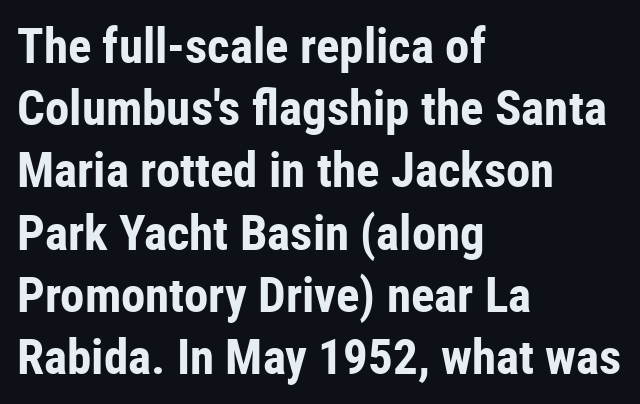
Q: Is the text bold? A: Yes.
Q: Is the text italic (slanted)? A: No, it is upright.
Q: Is the typeface a serif or a sans-serif typeface? A: Sans-serif.
Q: Is the text underlined? A: No.
Q: How is the paragraph aligned? A: Left-aligned.
Q: Is the spacing between letters normal or unusually wide? A: Normal.
Q: Is the spacing between lines tight, normal or loose? A: Normal.
Q: Width (condensed, normal, or wide)? A: Condensed.
Q: Stroke contrast? A: Low.
Q: x-height? A: Medium.
Q: Monospaced? A: No.
